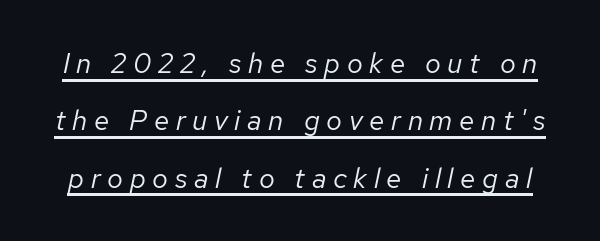
Q: Is the text bold? A: No.
Q: Is the text italic (slanted)? A: Yes, it leans right by about 12 degrees.
Q: Is the text underlined? A: Yes.
Q: Is the spacing between letters normal or unusually wide? A: Unusually wide.
Q: Is the spacing between lines tight, normal or loose? A: Loose.
Q: Width (condensed, normal, or wide)? A: Normal.
Q: Stroke contrast? A: Low.
Q: x-height? A: Medium.
Q: Monospaced? A: No.
